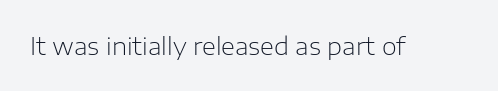
Only glyphs here, with clear space below each row. Notice how the stems are strictly vertical — no italics here. Between one letter and the next there's only the usual sliver of space. Is this a heavy cut? Hardly; it is regular or lighter.
